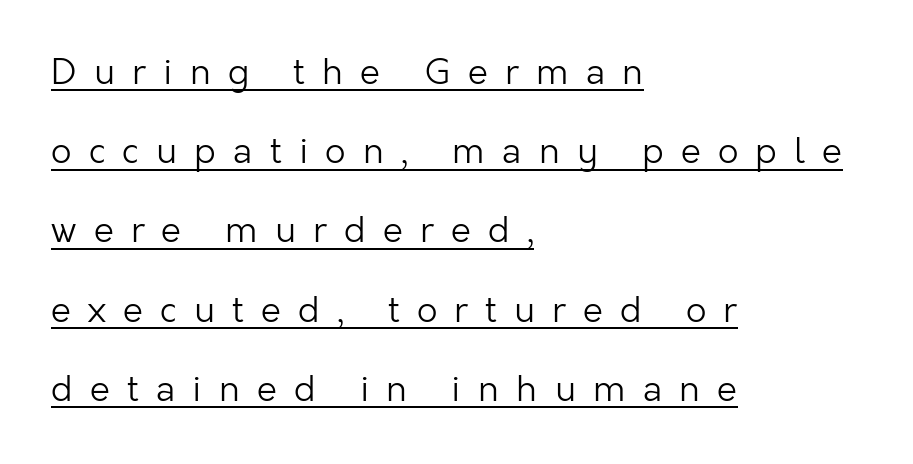
Q: Is the text bold? A: No.
Q: Is the text italic (slanted)? A: No, it is upright.
Q: Is the typeface a serif or a sans-serif typeface? A: Sans-serif.
Q: Is the text underlined? A: Yes.
Q: How is the paragraph aligned? A: Left-aligned.
Q: Is the spacing between letters normal or unusually wide? A: Unusually wide.
Q: Is the spacing between lines tight, normal or loose? A: Loose.
Q: Width (condensed, normal, or wide)? A: Normal.
Q: Stroke contrast? A: Low.
Q: x-height? A: Medium.
Q: Monospaced? A: No.
